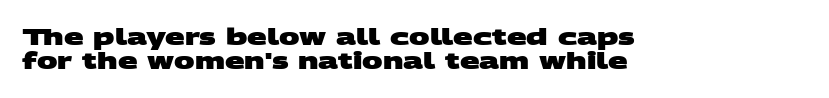
The image shows 23 px bold type; set left-aligned, tight line spacing (1.05x), normal letter spacing, not underlined.
